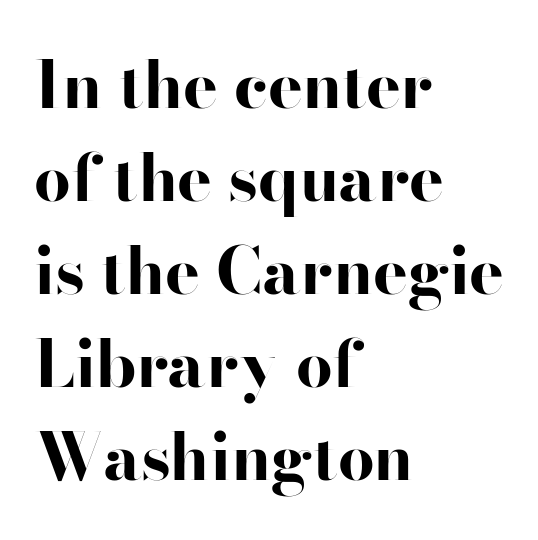
Characters remain perfectly vertical along every line. Pretty heavy lettering here — definitely bold. Letter spacing: default. The rows are spaced the way most documents space them. This sample is left-justified, so line endings fall wherever the words run out.
